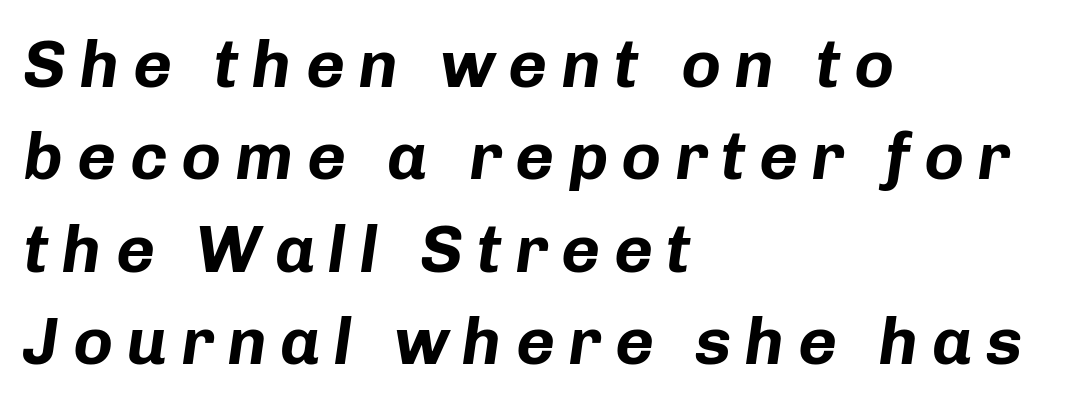
{"italic": "yes", "lean": "right", "slant_degrees": 8, "bold": "yes", "weight": "bold", "width": "normal", "stroke_contrast": "low", "x_height": "medium", "monospaced": "no", "underline": "no", "align": "left", "line_spacing": "normal", "line_spacing_ratio": 1.38, "letter_spacing": "wide", "letter_spacing_em": 0.2, "glyph_px": 67}
